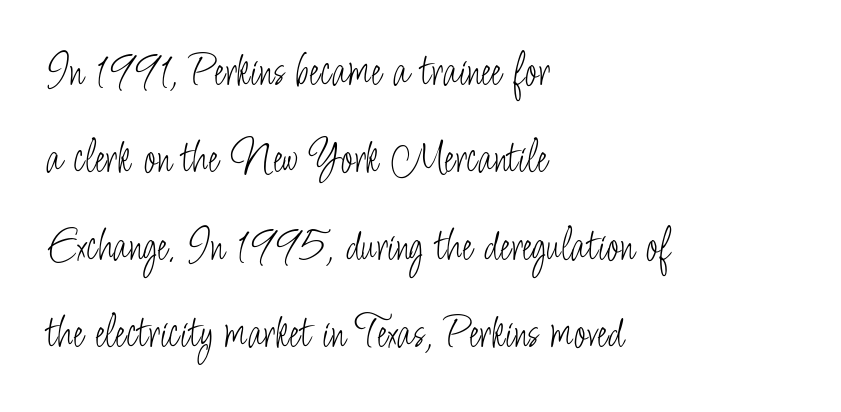
{"serif": "no", "bold": "no", "weight": "light", "width": "condensed", "stroke_contrast": "low", "x_height": "small", "monospaced": "no", "underline": "no", "align": "left", "line_spacing_ratio": 1.86, "letter_spacing": "normal", "letter_spacing_em": 0.0, "glyph_px": 47}
